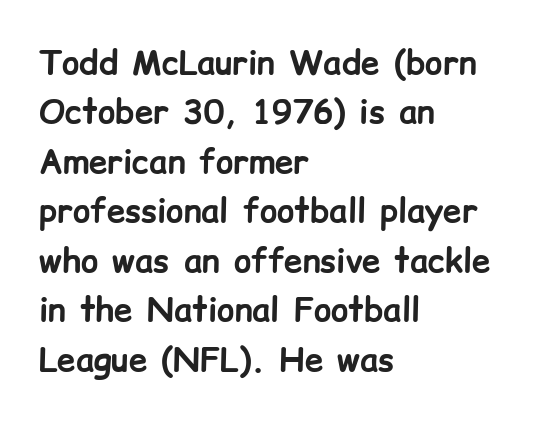
{"serif": "no", "italic": "no", "bold": "yes", "weight": "bold", "width": "normal", "stroke_contrast": "low", "x_height": "medium", "monospaced": "no", "underline": "no", "align": "left", "line_spacing": "normal", "line_spacing_ratio": 1.5, "letter_spacing": "normal", "letter_spacing_em": 0.0, "glyph_px": 33}
